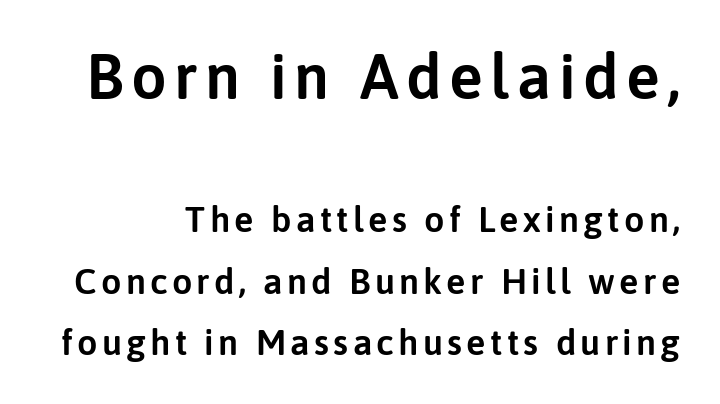
Grotesque or geometric, the face here clearly has no serifs. The axis of the letterforms is exactly vertical. Do the characters align in a grid? No, the font is proportional. These two chunks differ in scale, with the top chunk taking the larger measure. Words float on clear page, feet unadorned.
